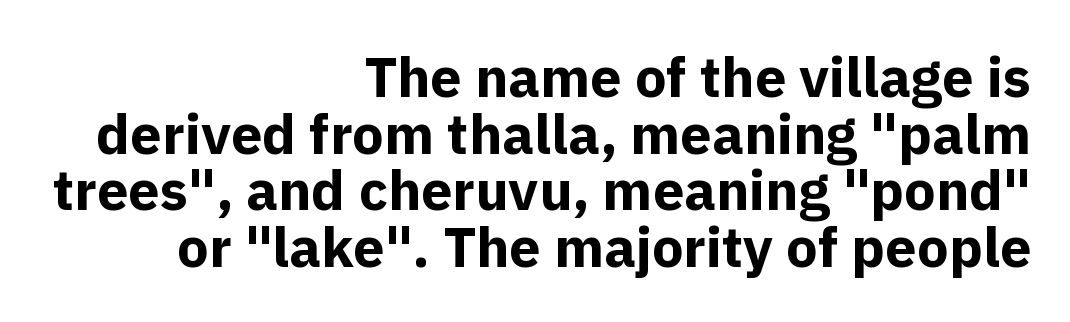
Q: Is the text bold? A: Yes.
Q: Is the text italic (slanted)? A: No, it is upright.
Q: Is the typeface a serif or a sans-serif typeface? A: Sans-serif.
Q: Is the text underlined? A: No.
Q: How is the paragraph aligned? A: Right-aligned.
Q: Is the spacing between letters normal or unusually wide? A: Normal.
Q: Is the spacing between lines tight, normal or loose? A: Tight.
Q: Width (condensed, normal, or wide)? A: Normal.
Q: x-height? A: Medium.
Q: Monospaced? A: No.
